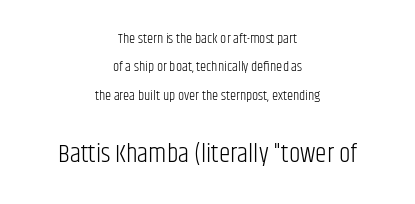
{"italic": "no", "bold": "no", "underline": "no", "align": "center", "line_spacing": "loose", "line_spacing_ratio": 2.03, "letter_spacing": "normal", "letter_spacing_em": 0.0, "larger_block": "second", "size_ratio": 1.86, "glyph_px": 26}
